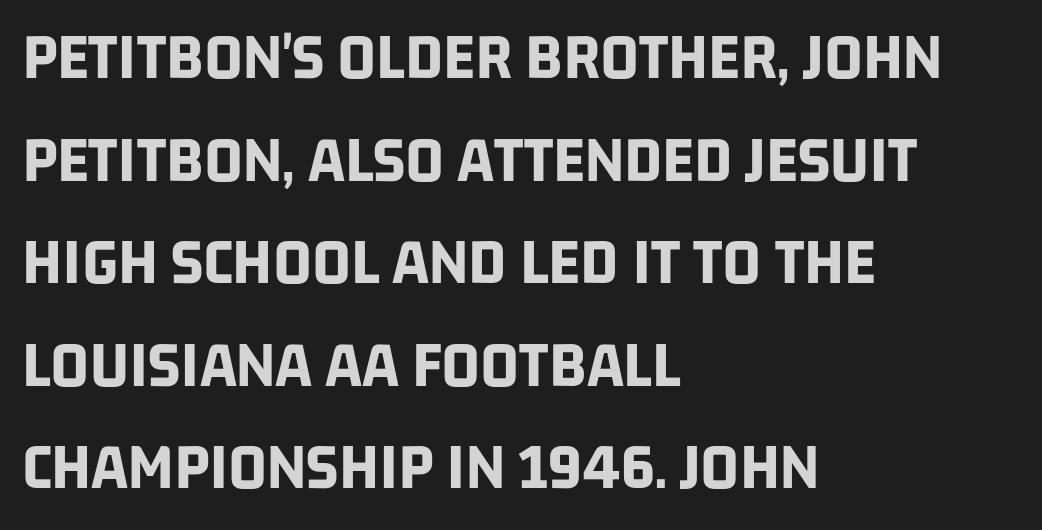
Any mark beneath the type? The region is blank. Tracking here is standard; glyphs follow each other at the usual distance. Whoever set this chose a conventional vertical rhythm. The passage shown is typeset with a sans-serif family.
